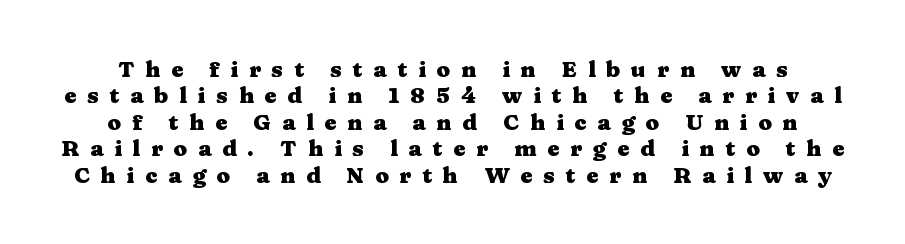
The image shows 22 px bold type, upright; set line spacing 1.2x, unusually wide letter spacing (+0.49 em), not underlined.
